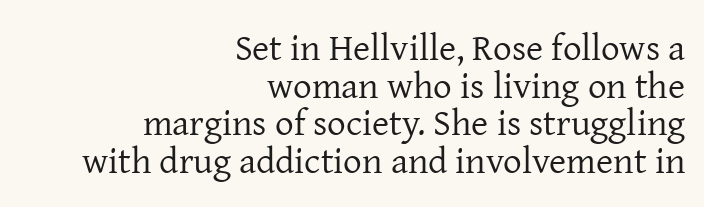
Q: Is the text bold? A: No.
Q: Is the text italic (slanted)? A: No, it is upright.
Q: Is the typeface a serif or a sans-serif typeface? A: Serif.
Q: Is the text underlined? A: No.
Q: How is the paragraph aligned? A: Right-aligned.
Q: Is the spacing between letters normal or unusually wide? A: Normal.
Q: Is the spacing between lines tight, normal or loose? A: Tight.
Q: Width (condensed, normal, or wide)? A: Normal.
Q: Stroke contrast? A: Low.
Q: x-height? A: Medium.
Q: Monospaced? A: No.
